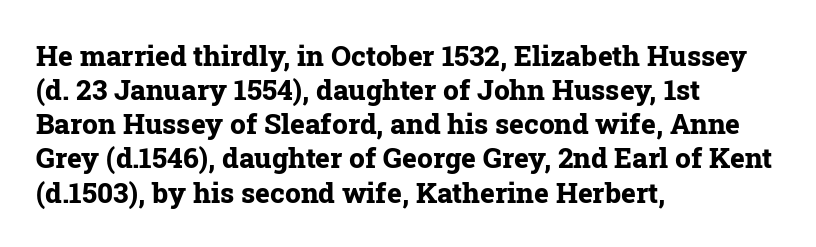
Q: Is the text bold? A: Yes.
Q: Is the text italic (slanted)? A: No, it is upright.
Q: Is the typeface a serif or a sans-serif typeface? A: Serif.
Q: Is the text underlined? A: No.
Q: How is the paragraph aligned? A: Left-aligned.
Q: Is the spacing between letters normal or unusually wide? A: Normal.
Q: Width (condensed, normal, or wide)? A: Normal.
Q: Stroke contrast? A: Low.
Q: x-height? A: Medium.
Q: Monospaced? A: No.
